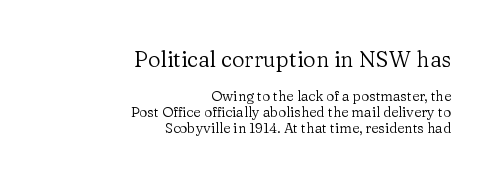
Q: Is the text bold? A: No.
Q: Is the text italic (slanted)? A: No, it is upright.
Q: Is the text underlined? A: No.
Q: How is the paragraph aligned? A: Right-aligned.
Q: Is the spacing between letters normal or unusually wide? A: Normal.
Q: Is the spacing between lines tight, normal or loose? A: Tight.
Q: Which block of text is set in a larger size, the first (top) or the second (bottom)? A: The first (top) one.
